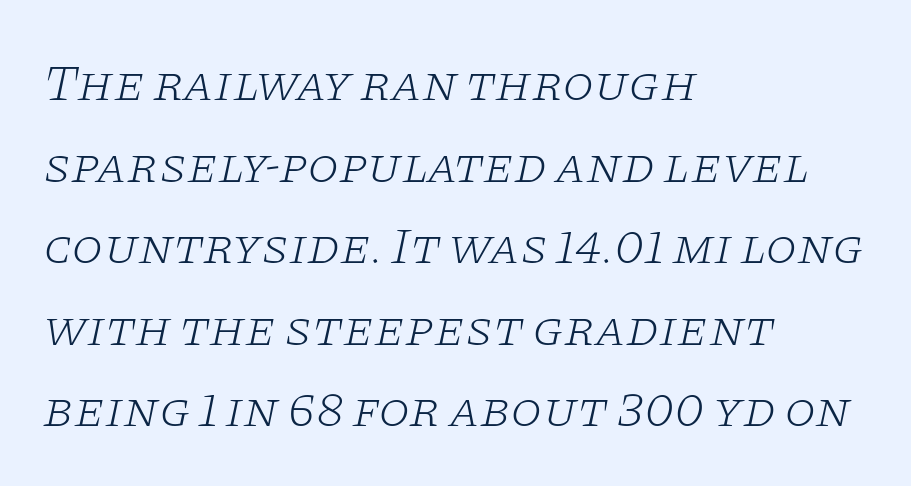
Nothing unusual about the tracking: characters are spaced as the font intends. The letters look calm and open, with moderate or lighter stems. The rendering anchors every line to the left-hand side. Posture: slanted. Do the characters align in a grid? No, the font is proportional.
